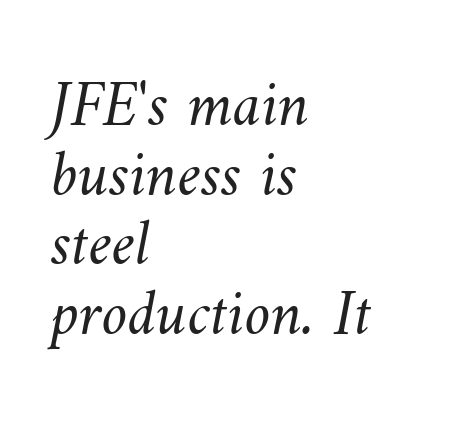
The image shows 65 px light type; set left-aligned, tight line spacing (1.07x), normal letter spacing, not underlined; medium stroke contrast and a small x-height.
